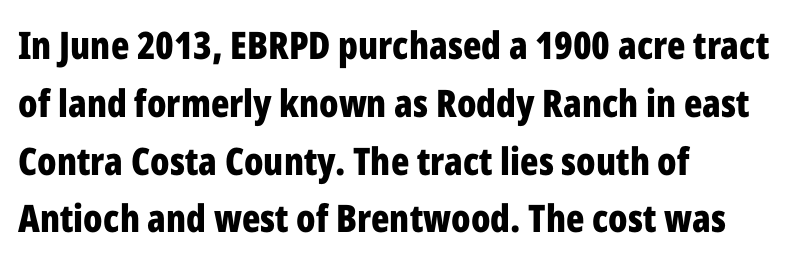
The rendering uses a moderate line-height, typical for paragraphs. The face used here has the dense, thick strokes of a bold. The rendering shows plain stroke endings on the letterforms — a sans-serif design. Compared with a centered layout, this one pins lines to the left instead.
